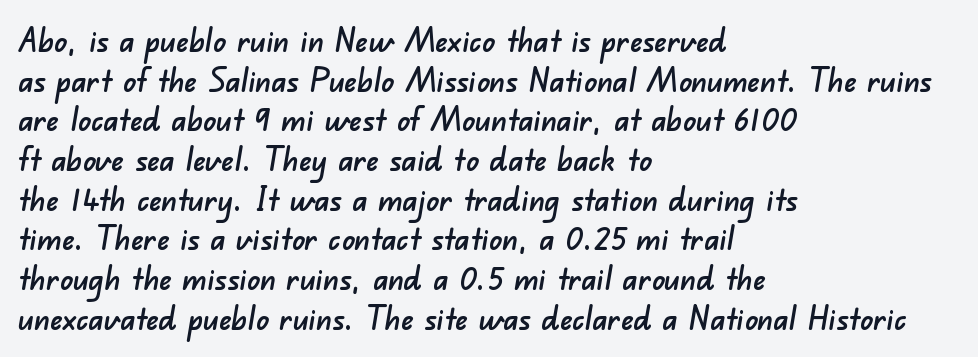
The image shows 32 px sans-serif type; set left-aligned, line spacing 1.24x, normal letter spacing, not underlined; low stroke contrast and a small x-height.
